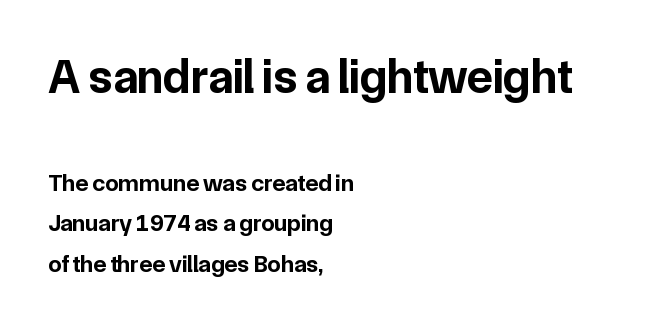
Q: Is the text bold? A: Yes.
Q: Is the text italic (slanted)? A: No, it is upright.
Q: Is the typeface a serif or a sans-serif typeface? A: Sans-serif.
Q: Is the text underlined? A: No.
Q: How is the paragraph aligned? A: Left-aligned.
Q: Is the spacing between letters normal or unusually wide? A: Normal.
Q: Is the spacing between lines tight, normal or loose? A: Normal.
Q: Which block of text is set in a larger size, the first (top) or the second (bottom)? A: The first (top) one.
Q: Width (condensed, normal, or wide)? A: Normal.
Q: Stroke contrast? A: Low.
Q: x-height? A: Medium.
Q: Monospaced? A: No.
